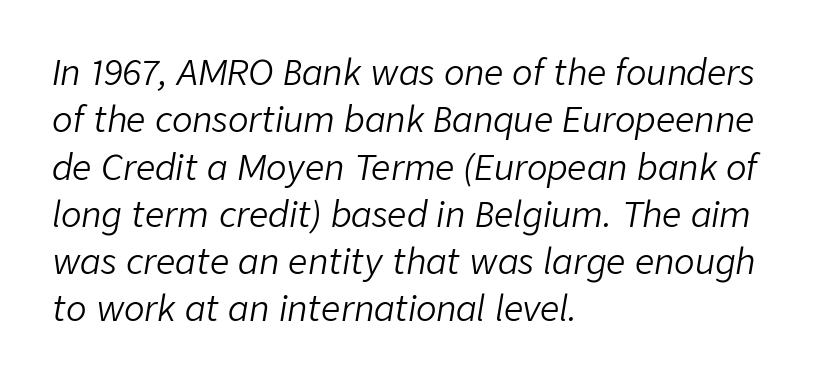
{"italic": "yes", "lean": "right", "slant_degrees": 9, "bold": "no", "weight": "light", "width": "normal", "stroke_contrast": "low", "x_height": "medium", "monospaced": "no", "underline": "no", "align": "left", "line_spacing": "normal", "line_spacing_ratio": 1.39, "letter_spacing": "normal", "letter_spacing_em": 0.0, "glyph_px": 34}
